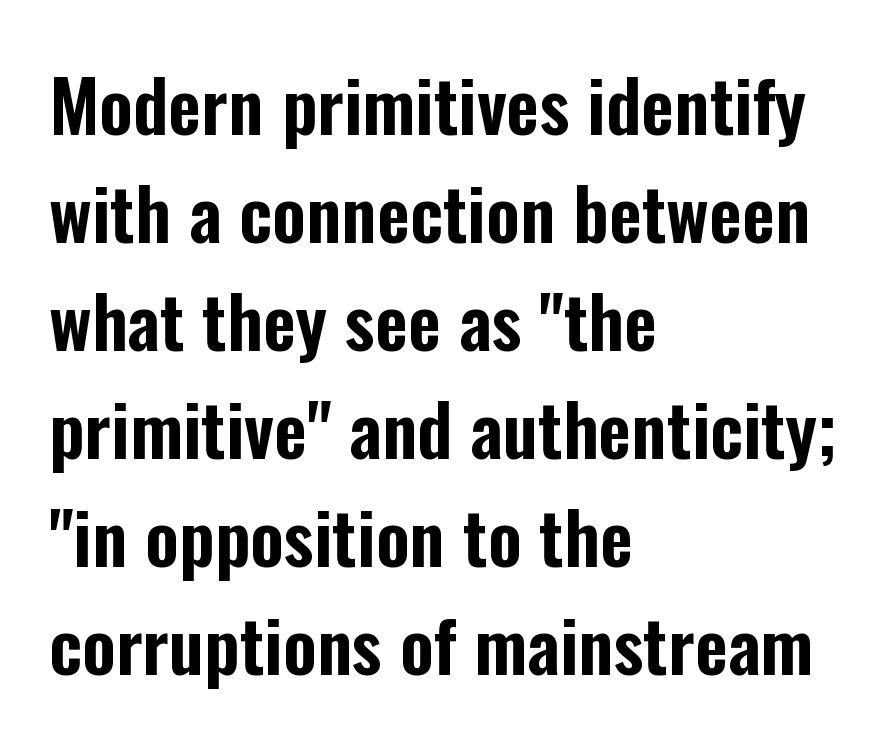
The image shows 72 px condensed sans-serif type, upright; set left-aligned, normal line spacing (1.5x), normal letter spacing, not underlined; low stroke contrast and a medium x-height.
